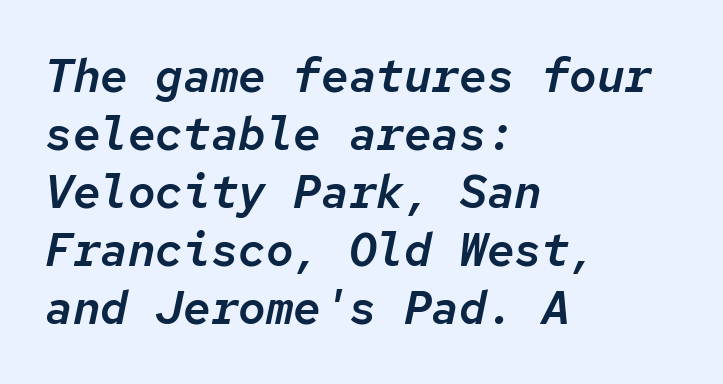
{"italic": "yes", "lean": "right", "slant_degrees": 12, "width": "normal", "stroke_contrast": "low", "x_height": "medium", "monospaced": "yes", "underline": "no", "align": "left", "line_spacing": "normal", "line_spacing_ratio": 1.26, "letter_spacing": "normal", "letter_spacing_em": 0.0, "glyph_px": 46}
